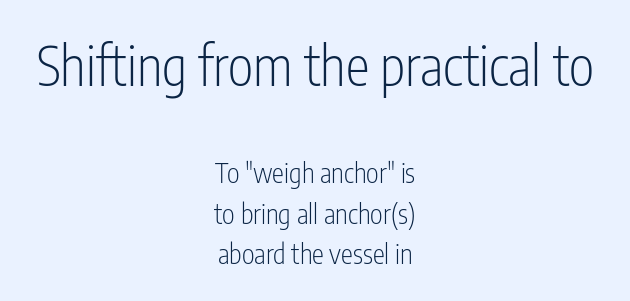
The image shows 54 px light, condensed sans-serif type, upright; set centered, normal line spacing (1.51x), normal letter spacing, not underlined; the first (top) block is 2.0x larger; low stroke contrast and a medium x-height.
